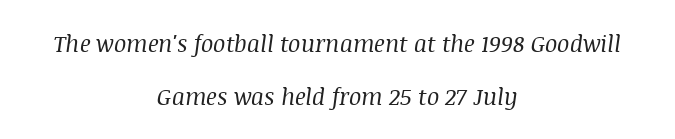
The image shows 23 px text type, italic (leaning right); set centered, loose line spacing (2.3x), normal letter spacing, not underlined.
